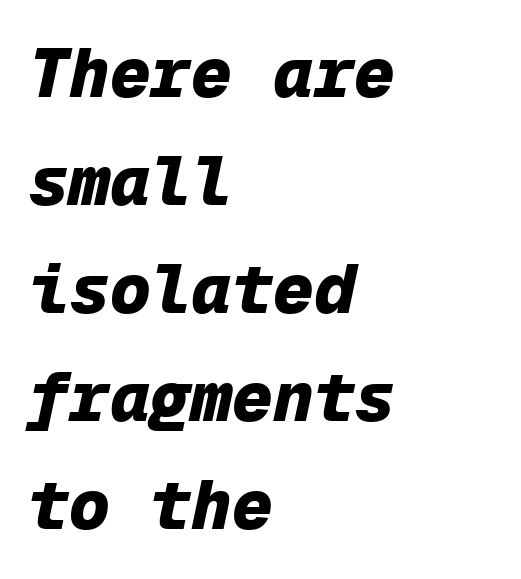
{"italic": "yes", "lean": "right", "slant_degrees": 12, "bold": "yes", "weight": "heavy", "width": "normal", "stroke_contrast": "low", "x_height": "medium", "monospaced": "yes", "underline": "no", "align": "left", "line_spacing": "normal", "line_spacing_ratio": 1.59, "letter_spacing": "normal", "letter_spacing_em": 0.0, "glyph_px": 68}
